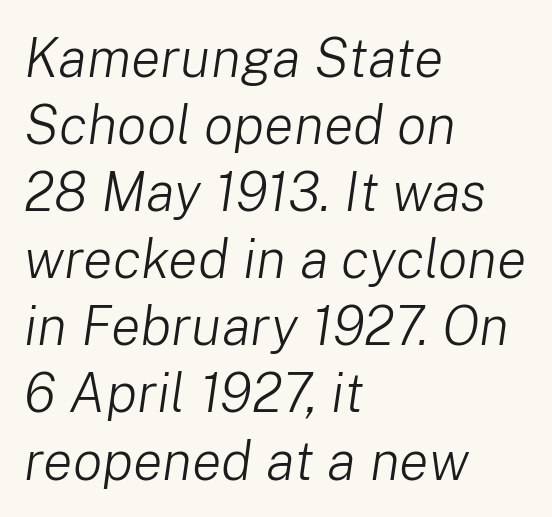
Q: Is the text bold? A: No.
Q: Is the text italic (slanted)? A: Yes, it leans right by about 8 degrees.
Q: Is the text underlined? A: No.
Q: How is the paragraph aligned? A: Left-aligned.
Q: Is the spacing between letters normal or unusually wide? A: Normal.
Q: Width (condensed, normal, or wide)? A: Normal.
Q: Stroke contrast? A: Low.
Q: x-height? A: Medium.
Q: Monospaced? A: No.
